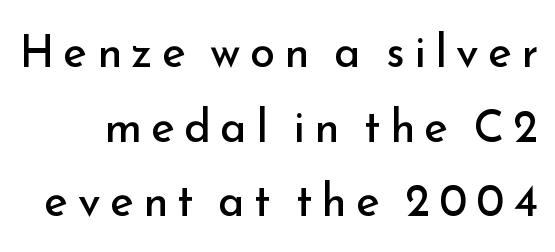
{"serif": "no", "italic": "no", "bold": "no", "weight": "regular", "width": "normal", "stroke_contrast": "low", "x_height": "small", "monospaced": "no", "underline": "no", "line_spacing": "normal", "line_spacing_ratio": 1.66, "letter_spacing": "wide", "letter_spacing_em": 0.21, "glyph_px": 45}
